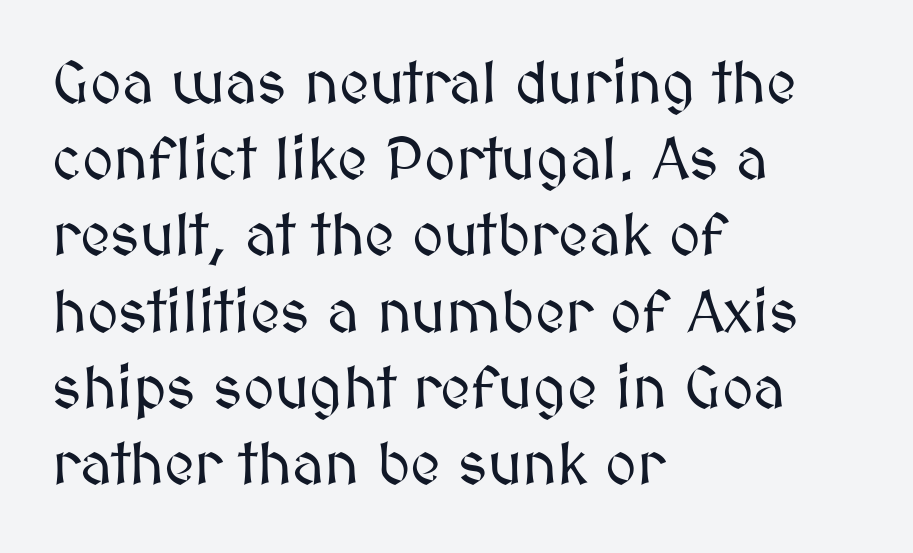
Is this a fixed-width face? No — the glyphs have proportional, varying widths. This is roman type, the default non-slanted kind. Underlining? Definitely not there. Does the copy run flush right? No — it runs flush left. One glance says typical: line gaps are just what's usual.
